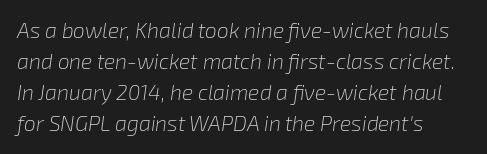
The image shows 21 px text type, italic (leaning right); set left-aligned, normal line spacing (1.48x), normal letter spacing, not underlined.
